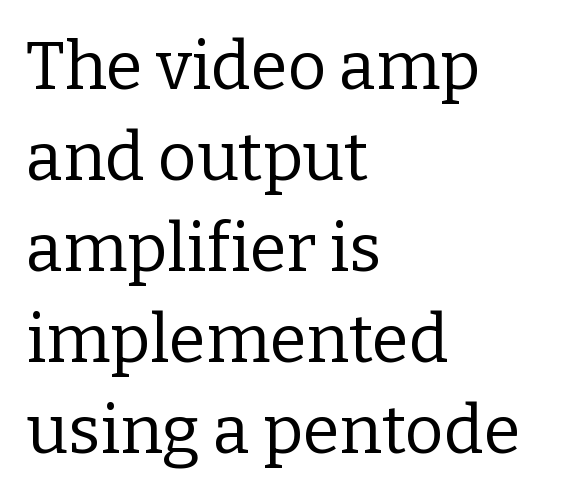
The paragraph has a hard left edge and a soft right edge. The passage shown is typed in a proportional face where columns would drift. Rows of type keep a routine distance in the vertical direction. The line texture is even and compact thanks to regular tracking. Style check: upright.
